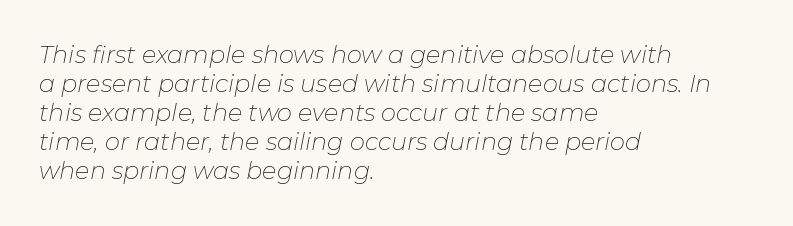
The image shows 24 px text type, italic (leaning right); set left-aligned, line spacing 1.21x, normal letter spacing, not underlined.
